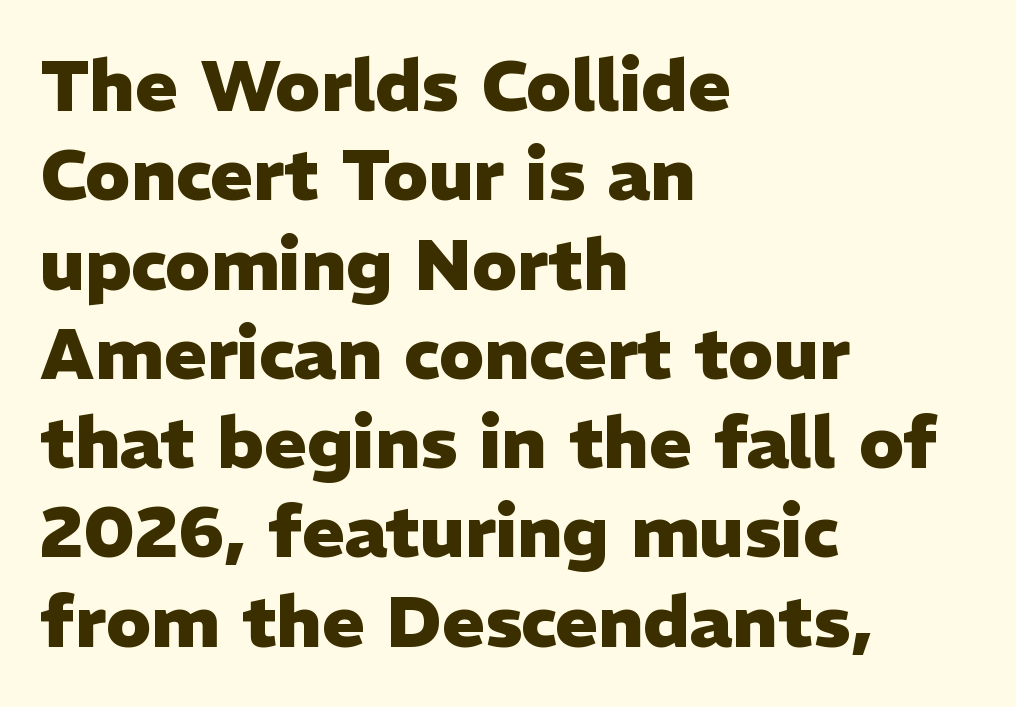
Pretty heavy lettering here — definitely bold. Letterform terminals end flat and unadorned throughout the passage. The letters advance in unequal steps, a hallmark of proportional type. These lines stack with their left ends in a neat column.
